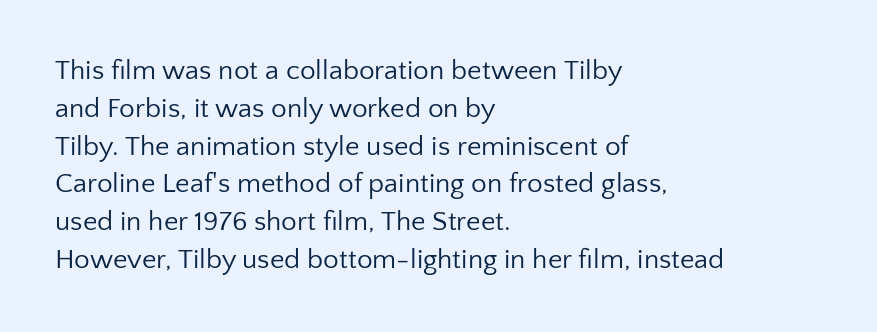
The image shows 28 px regular-weight sans-serif type, upright; set left-aligned, normal line spacing (1.35x), normal letter spacing, not underlined; low stroke contrast and a medium x-height.
